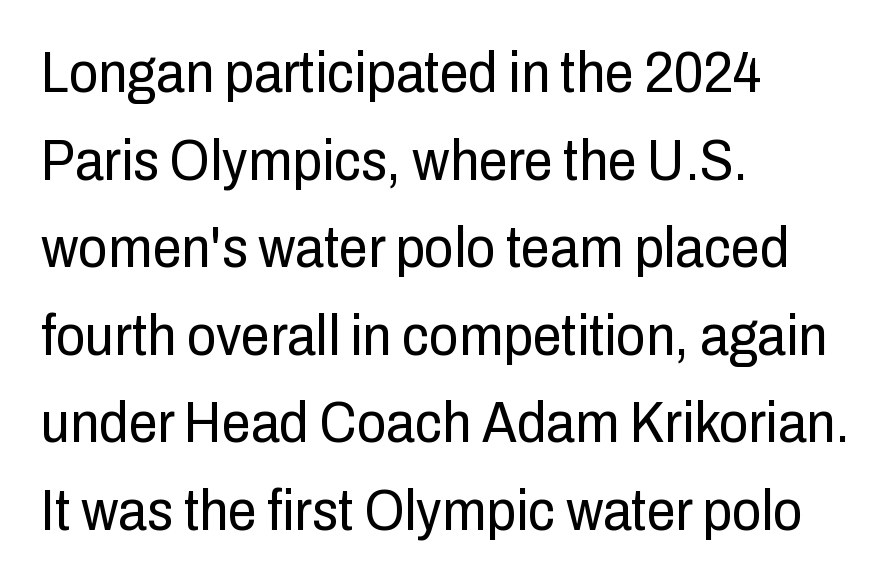
Q: Is the text bold? A: No.
Q: Is the text italic (slanted)? A: No, it is upright.
Q: Is the typeface a serif or a sans-serif typeface? A: Sans-serif.
Q: Is the text underlined? A: No.
Q: How is the paragraph aligned? A: Left-aligned.
Q: Is the spacing between letters normal or unusually wide? A: Normal.
Q: Is the spacing between lines tight, normal or loose? A: Normal.
Q: Width (condensed, normal, or wide)? A: Condensed.
Q: Stroke contrast? A: Low.
Q: x-height? A: Medium.
Q: Monospaced? A: No.
